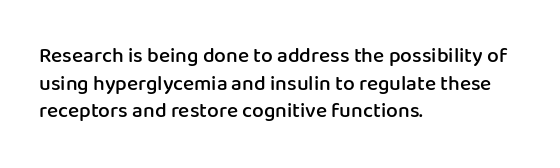
The image shows 21 px text type, upright; set left-aligned, normal line spacing (1.32x), normal letter spacing, not underlined.
